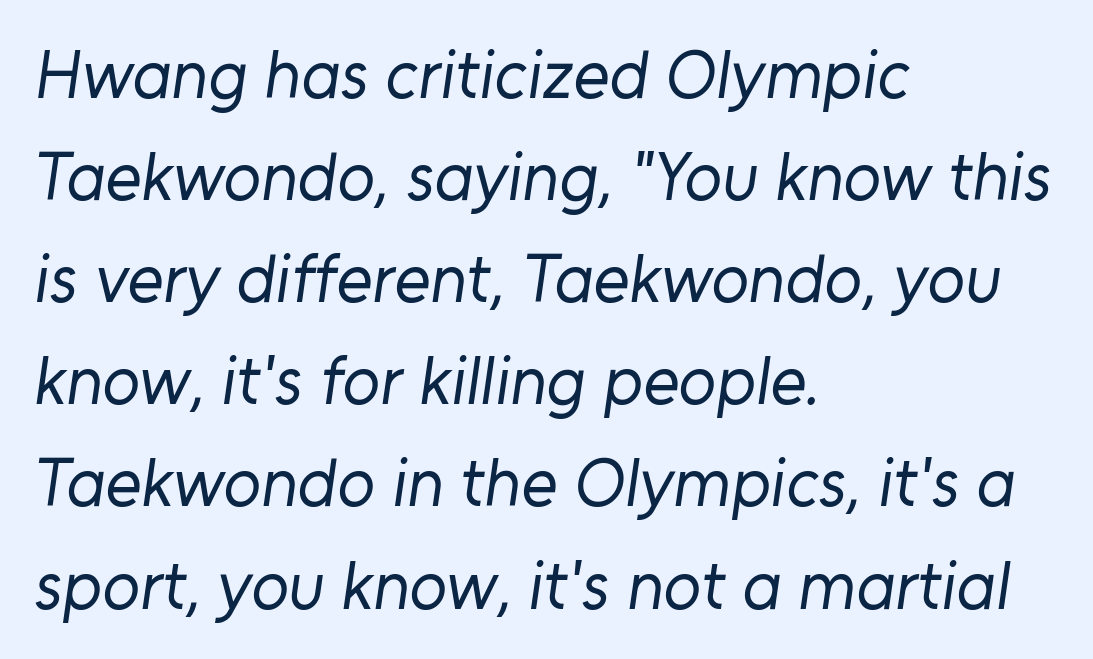
Students, observe: this is what conventionally led text looks like. Note the varied advance widths — an 'i' is clearly narrower than an 'm'. Which margin do the lines hug? The left one — the right edge is uneven. This is not heavy type; no bold has been used. The gap between lines stays unmarked. A typesetter would call this zero additional tracking.
